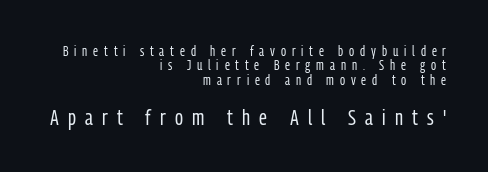
The image shows 22 px text type, upright; set right-aligned, tight line spacing (1.03x), unusually wide letter spacing (+0.42 em), not underlined; the second (bottom) block is 1.57x larger.
